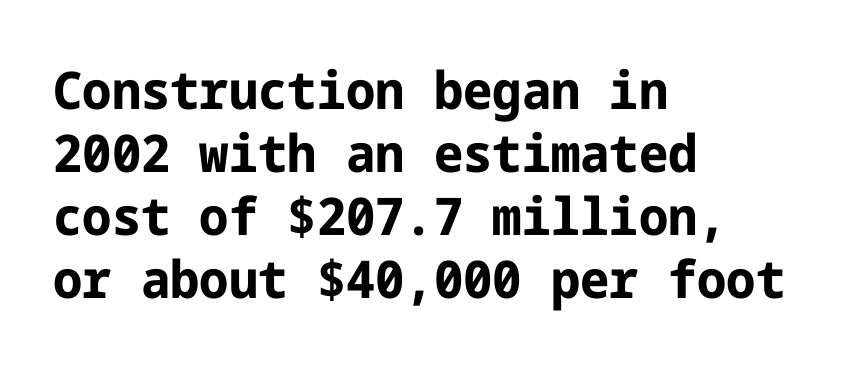
The specimen reads as upright at a glance. Words float on clear page, feet unadorned. Observe the ordinary spacing: letters are neighbours, not strangers. Stroke thickness is high; the sample reads as a true bold.
